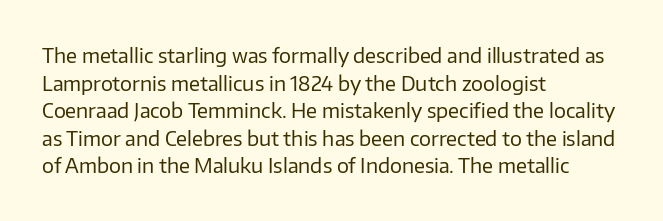
Q: Is the text bold? A: No.
Q: Is the text italic (slanted)? A: No, it is upright.
Q: Is the text underlined? A: No.
Q: How is the paragraph aligned? A: Left-aligned.
Q: Is the spacing between letters normal or unusually wide? A: Normal.
Q: Is the spacing between lines tight, normal or loose? A: Normal.
